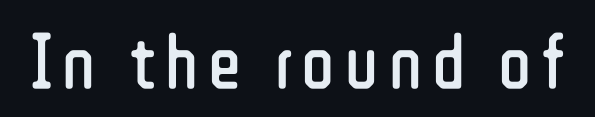
The image shows 78 px regular-weight, condensed sans-serif type, upright; set not underlined; low stroke contrast and a medium x-height.
